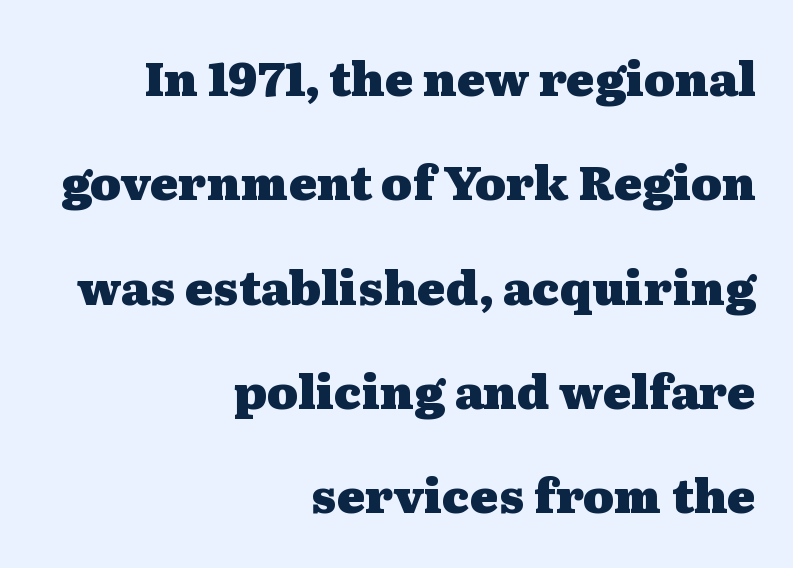
Q: Is the text bold? A: Yes.
Q: Is the text italic (slanted)? A: No, it is upright.
Q: Is the typeface a serif or a sans-serif typeface? A: Serif.
Q: Is the text underlined? A: No.
Q: How is the paragraph aligned? A: Right-aligned.
Q: Is the spacing between letters normal or unusually wide? A: Normal.
Q: Is the spacing between lines tight, normal or loose? A: Loose.
Q: Width (condensed, normal, or wide)? A: Wide.
Q: Stroke contrast? A: Medium.
Q: x-height? A: Medium.
Q: Monospaced? A: No.
